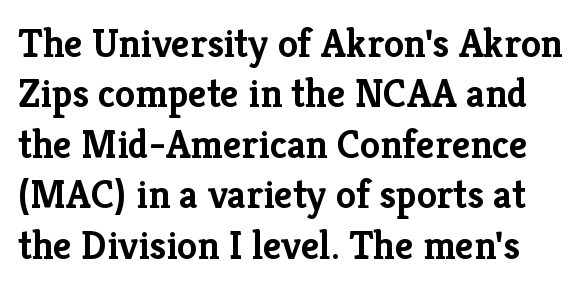
{"serif": "yes", "italic": "no", "bold": "yes", "weight": "semibold", "width": "normal", "stroke_contrast": "low", "x_height": "medium", "monospaced": "no", "underline": "no", "line_spacing": "normal", "line_spacing_ratio": 1.26, "letter_spacing": "normal", "letter_spacing_em": 0.0, "glyph_px": 40}
